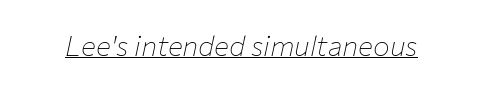
Q: Is the text bold? A: No.
Q: Is the text italic (slanted)? A: Yes, it leans right by about 12 degrees.
Q: Is the text underlined? A: Yes.
Q: Is the spacing between letters normal or unusually wide? A: Normal.
Q: Width (condensed, normal, or wide)? A: Normal.
Q: Stroke contrast? A: Low.
Q: x-height? A: Medium.
Q: Monospaced? A: No.
